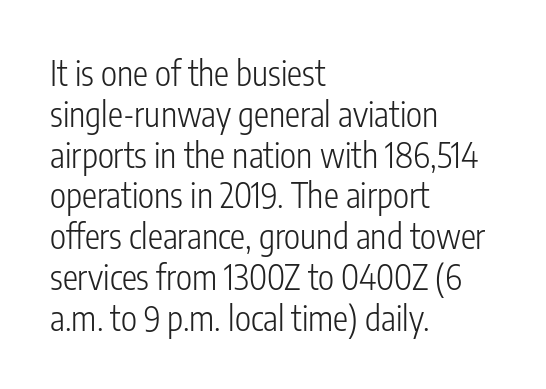
Q: Is the text bold? A: No.
Q: Is the text italic (slanted)? A: No, it is upright.
Q: Is the typeface a serif or a sans-serif typeface? A: Sans-serif.
Q: Is the text underlined? A: No.
Q: How is the paragraph aligned? A: Left-aligned.
Q: Is the spacing between letters normal or unusually wide? A: Normal.
Q: Width (condensed, normal, or wide)? A: Condensed.
Q: Stroke contrast? A: Low.
Q: x-height? A: Medium.
Q: Monospaced? A: No.
